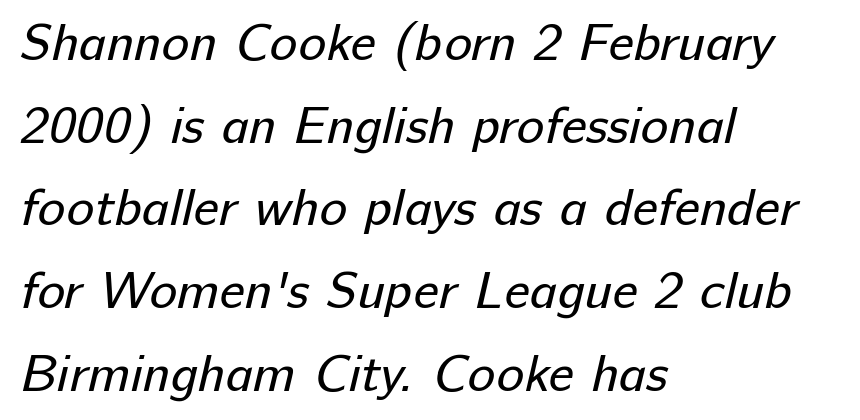
The letterforms sit shoulder to shoulder at normal distance. Words float on clear page, feet unadorned. To sum up the face: it is a sans, with no serifs. Nothing heavy about these letters — not bold at all. Here the designer chose a conventional face with non-uniform glyph widths.
